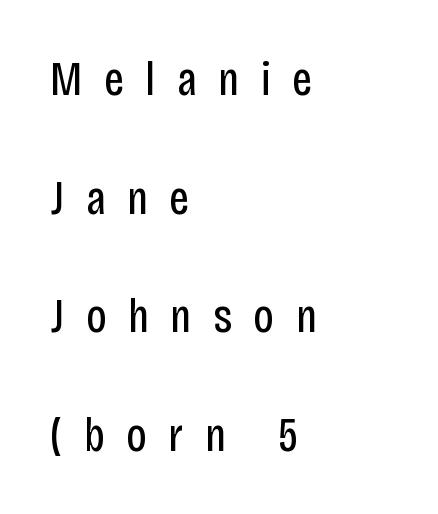
The image shows 48 px regular-weight, condensed sans-serif type, upright; set left-aligned, loose line spacing (2.47x), unusually wide letter spacing (+0.45 em), not underlined; low stroke contrast and a large x-height.
